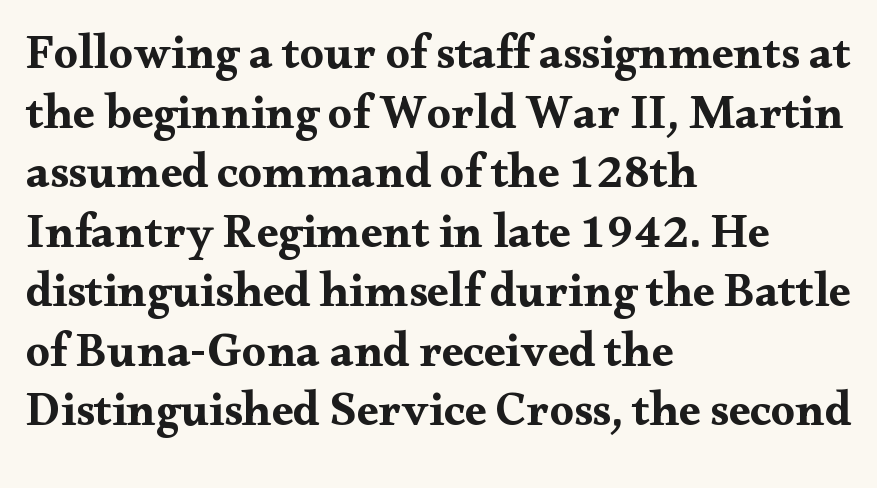
Q: Is the text bold? A: Yes.
Q: Is the text italic (slanted)? A: No, it is upright.
Q: Is the typeface a serif or a sans-serif typeface? A: Serif.
Q: Is the text underlined? A: No.
Q: How is the paragraph aligned? A: Left-aligned.
Q: Is the spacing between letters normal or unusually wide? A: Normal.
Q: Width (condensed, normal, or wide)? A: Wide.
Q: Stroke contrast? A: Medium.
Q: x-height? A: Small.
Q: Monospaced? A: No.
